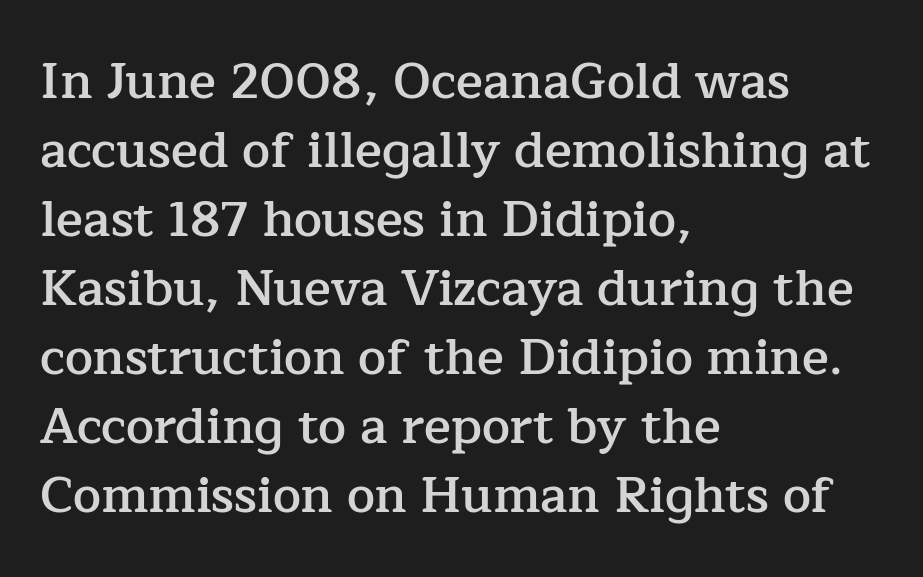
The font's upright variant was chosen for this text. This is the in-between weight designers call semibold or demi. In terms of letterform style, serifs are clearly present. Visually the block forms a straight wall on the left and a jagged coastline on the right. The foot of each line stays bare and open.
